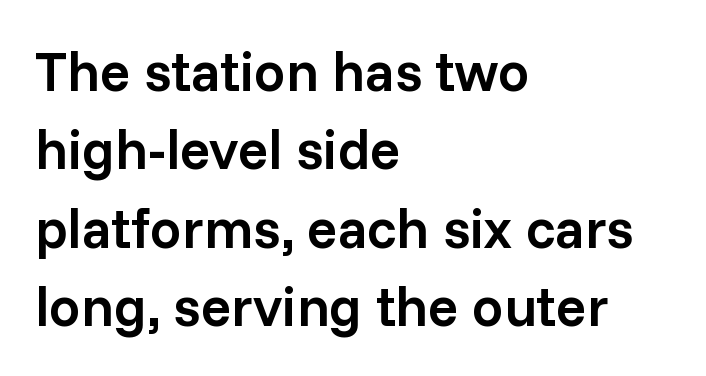
Q: Is the text bold? A: Semi-bold.
Q: Is the text italic (slanted)? A: No, it is upright.
Q: Is the typeface a serif or a sans-serif typeface? A: Sans-serif.
Q: Is the text underlined? A: No.
Q: How is the paragraph aligned? A: Left-aligned.
Q: Is the spacing between letters normal or unusually wide? A: Normal.
Q: Is the spacing between lines tight, normal or loose? A: Normal.
Q: Width (condensed, normal, or wide)? A: Normal.
Q: Stroke contrast? A: Low.
Q: x-height? A: Medium.
Q: Monospaced? A: No.
